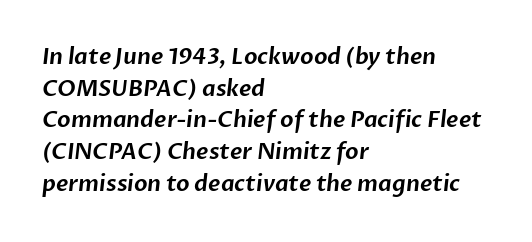
Typeset ragged right — the left edge is the straight one. In terms of letterspacing, this is plain default setting. Lines of text with bare space underneath. Horizontal bands of white between lines are of average thickness.
